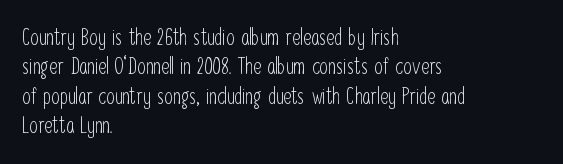
Bare-footed words on every line. Every stem runs plumb, perpendicular to the baseline. The typesetting does not lean heavy: it is not bold. Tracking value appears to be zero — textbook default spacing. The vertical gap from one line to the next is medium.
